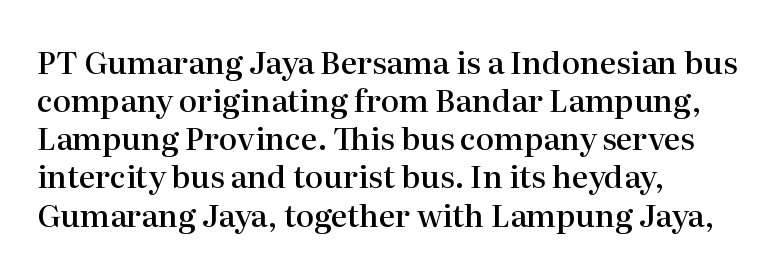
Q: Is the text bold? A: Semi-bold.
Q: Is the text italic (slanted)? A: No, it is upright.
Q: Is the typeface a serif or a sans-serif typeface? A: Serif.
Q: Is the text underlined? A: No.
Q: How is the paragraph aligned? A: Left-aligned.
Q: Is the spacing between letters normal or unusually wide? A: Normal.
Q: Width (condensed, normal, or wide)? A: Normal.
Q: Stroke contrast? A: High.
Q: x-height? A: Medium.
Q: Monospaced? A: No.
